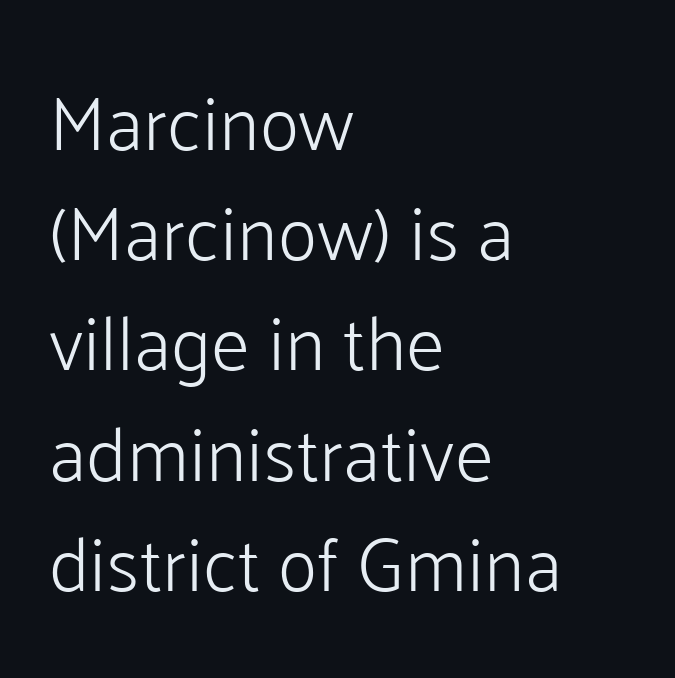
{"serif": "no", "italic": "no", "bold": "no", "weight": "light", "width": "normal", "stroke_contrast": "low", "x_height": "medium", "monospaced": "no", "underline": "no", "align": "left", "line_spacing": "normal", "line_spacing_ratio": 1.45, "letter_spacing": "normal", "letter_spacing_em": 0.0, "glyph_px": 76}
